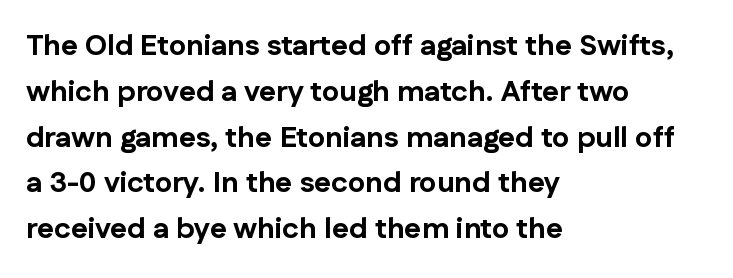
{"serif": "no", "italic": "no", "bold": "yes", "weight": "bold", "width": "normal", "stroke_contrast": "low", "x_height": "medium", "monospaced": "no", "underline": "no", "align": "left", "line_spacing": "normal", "line_spacing_ratio": 1.58, "letter_spacing": "normal", "letter_spacing_em": 0.0, "glyph_px": 29}
